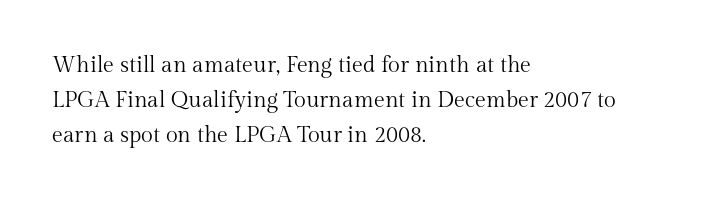
The image shows 22 px text type, upright; set left-aligned, normal line spacing (1.59x), normal letter spacing, not underlined.
